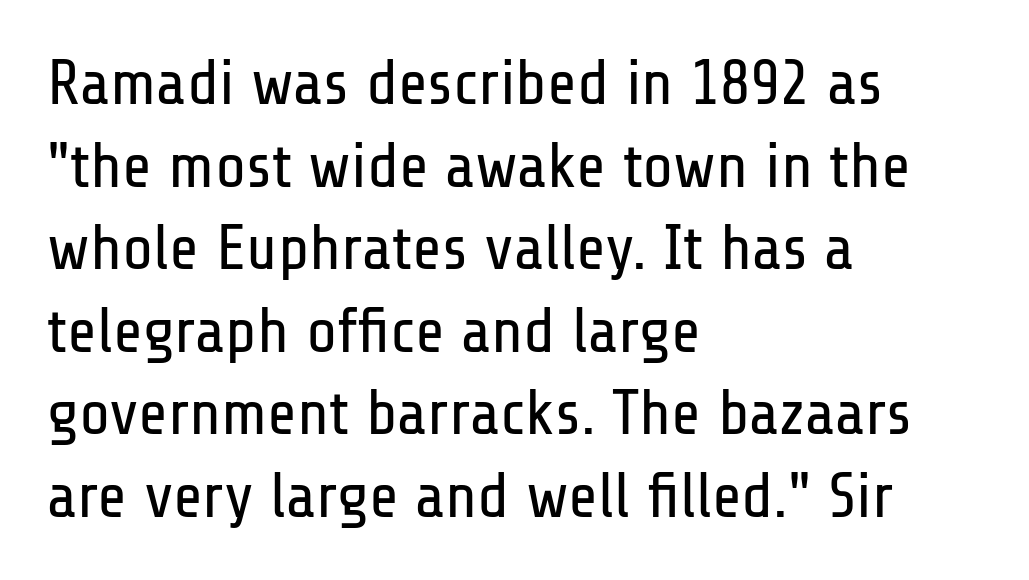
Words appear dense and cohesive because spacing is normal. Compared with typical paragraphs, the rows here are spaced about the same. The letters stand straight up with perfectly vertical stems. These lines are set flush left with a ragged right edge.
